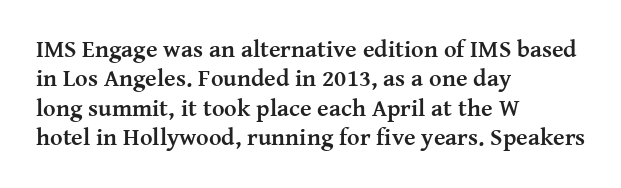
{"italic": "no", "bold": "yes", "underline": "no", "align": "left", "line_spacing_ratio": 1.22, "letter_spacing": "normal", "letter_spacing_em": 0.0, "glyph_px": 24}
